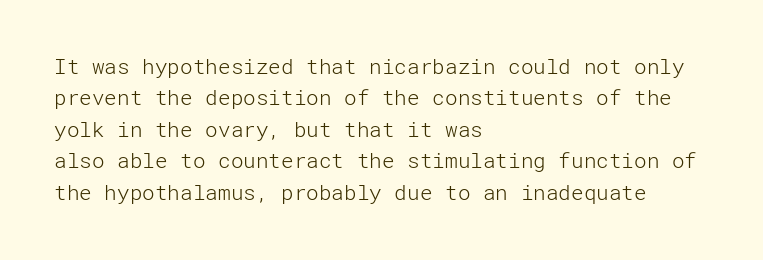
Each row of text sits above clean, open space. Italic? Not at all — the glyphs are vertical. Typeset ragged right — the left edge is the straight one. Each word holds together tightly as a unit, with standard inter-letter gaps. Interline gaps are of average width in this sample.
